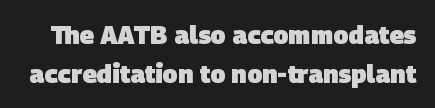
Q: Is the text bold? A: Yes.
Q: Is the text underlined? A: No.
Q: Is the spacing between letters normal or unusually wide? A: Normal.
Q: Is the spacing between lines tight, normal or loose? A: Normal.
